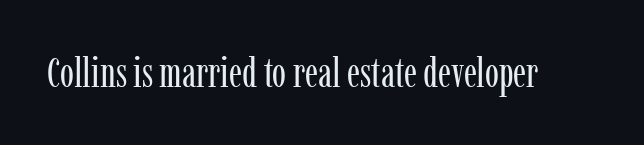
{"serif": "yes", "italic": "no", "bold": "no", "weight": "regular", "width": "condensed", "stroke_contrast": "low", "x_height": "medium", "monospaced": "no", "underline": "no", "letter_spacing": "normal", "letter_spacing_em": 0.0, "glyph_px": 42}
